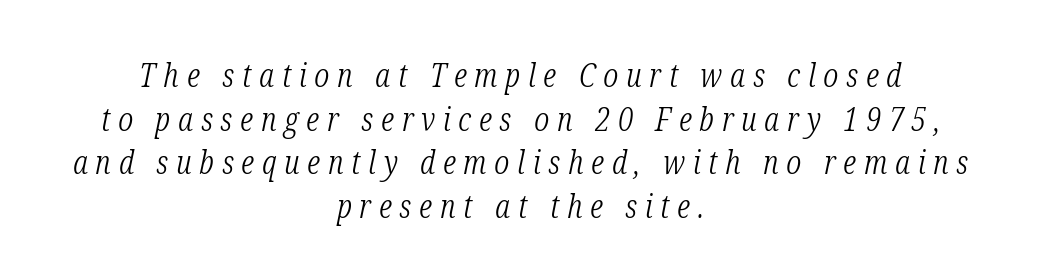
The font is comparable to plain body text, perhaps lighter. Are there feet on the stems? There are — it's a serif. The passage shown leans; its letterforms are oblique. Decoration check: the copy has no underline.
